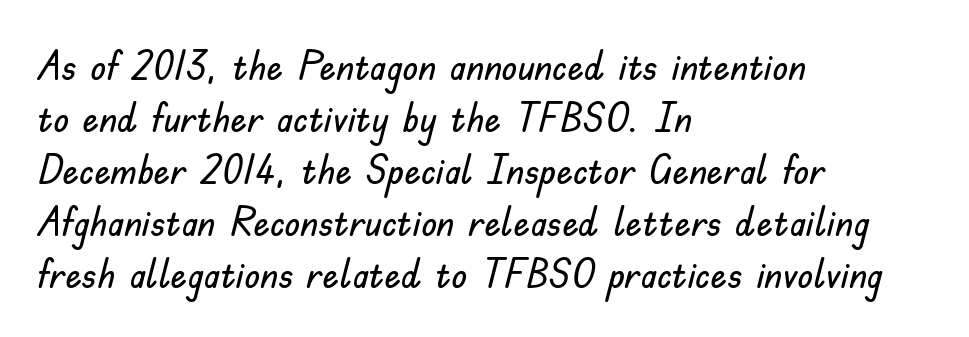
The image shows 41 px sans-serif type; set left-aligned, normal line spacing (1.27x), normal letter spacing, not underlined; low stroke contrast and a small x-height.
